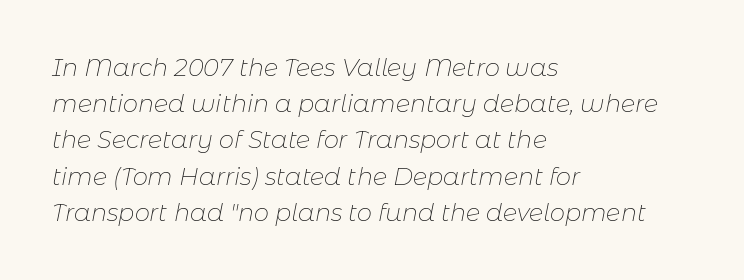
Q: Is the text bold? A: No.
Q: Is the text italic (slanted)? A: Yes, it leans right by about 11 degrees.
Q: Is the text underlined? A: No.
Q: How is the paragraph aligned? A: Left-aligned.
Q: Is the spacing between letters normal or unusually wide? A: Normal.
Q: Is the spacing between lines tight, normal or loose? A: Normal.
